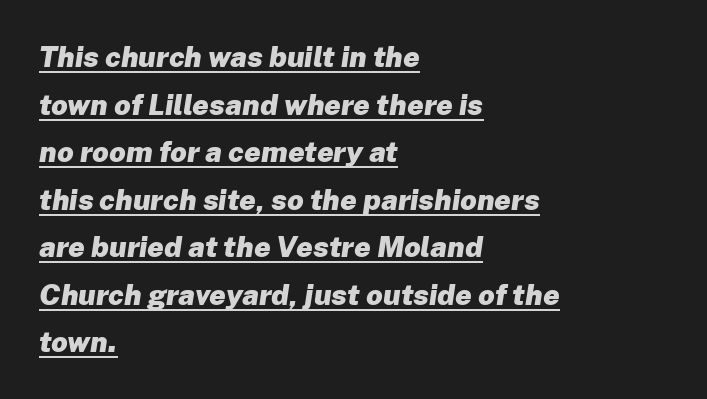
The image shows 29 px heavy type, italic (leaning right); set left-aligned, normal line spacing (1.64x), normal letter spacing, underlined; low stroke contrast and a medium x-height.
